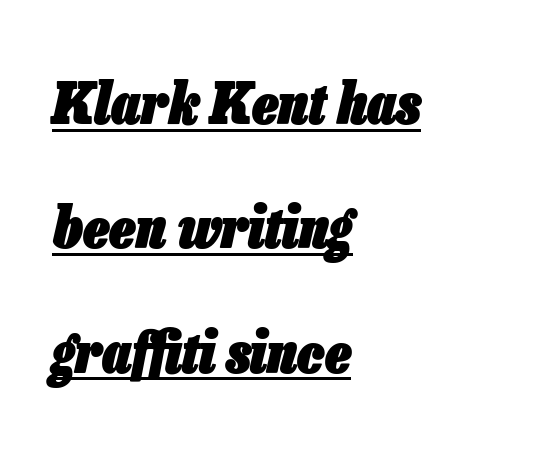
The image shows 57 px heavy, condensed type, italic (leaning right); set left-aligned, loose line spacing (2.18x), normal letter spacing, underlined; low stroke contrast and a medium x-height.
